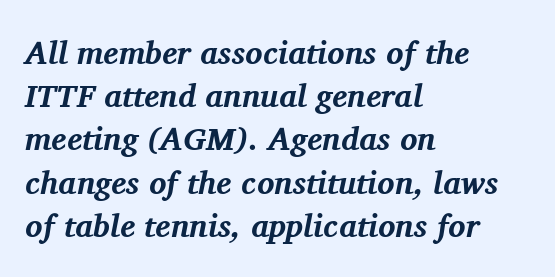
Type style note: has serifs. The letters are slanted; this is an italic face. Looks like regular typesetting: each glyph gets only the width it needs. Is the block centered? No — it sits flush against the left margin. Plenty of ink on the page — the face is bold.
